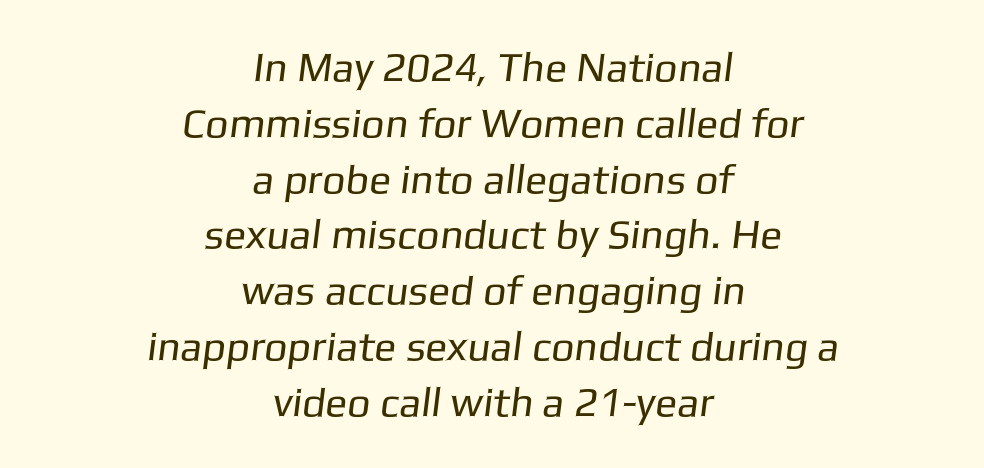
Q: Is the text bold? A: No.
Q: Is the typeface a serif or a sans-serif typeface? A: Sans-serif.
Q: Is the text underlined? A: No.
Q: How is the paragraph aligned? A: Centered.
Q: Is the spacing between letters normal or unusually wide? A: Normal.
Q: Is the spacing between lines tight, normal or loose? A: Normal.
Q: Width (condensed, normal, or wide)? A: Normal.
Q: Stroke contrast? A: Low.
Q: x-height? A: Medium.
Q: Monospaced? A: No.
